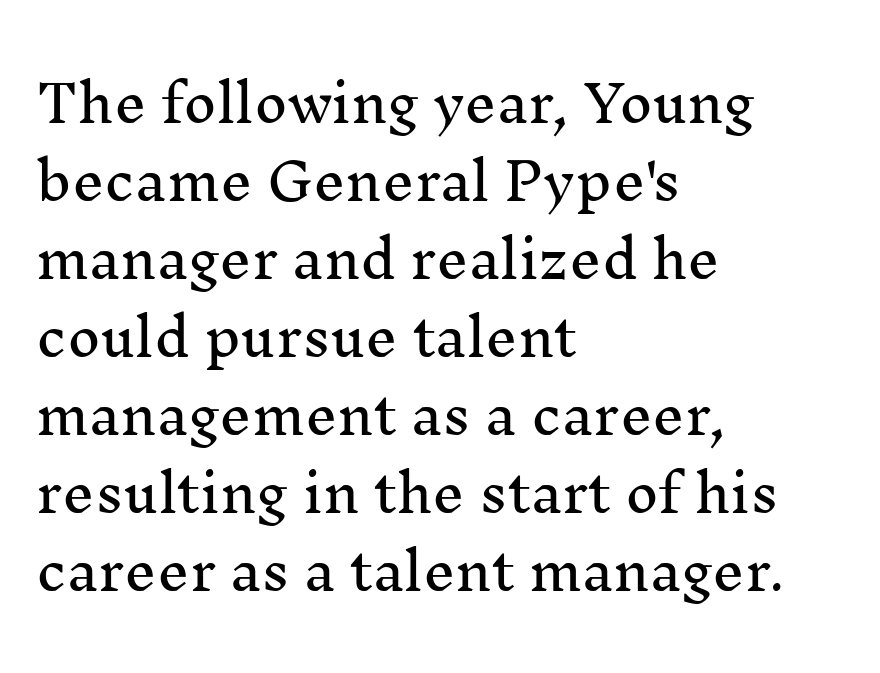
Letter spacing: default. Normally led — the rows are evenly, conventionally spaced. Look at the bottom of the vertical strokes: they flare into serifs here. The compositor pushed each line to the left boundary. The face used here is proportionally spaced, like ordinary book or web type.
